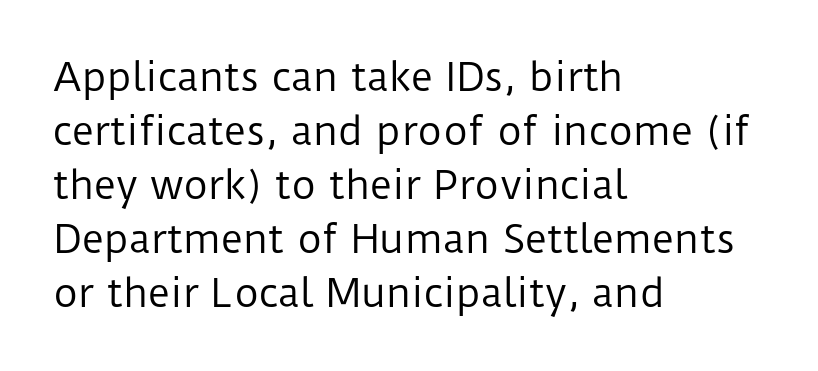
{"serif": "no", "italic": "no", "bold": "no", "weight": "regular", "width": "normal", "stroke_contrast": "low", "x_height": "medium", "monospaced": "no", "underline": "no", "align": "left", "line_spacing": "normal", "line_spacing_ratio": 1.42, "letter_spacing": "normal", "letter_spacing_em": 0.0, "glyph_px": 38}
